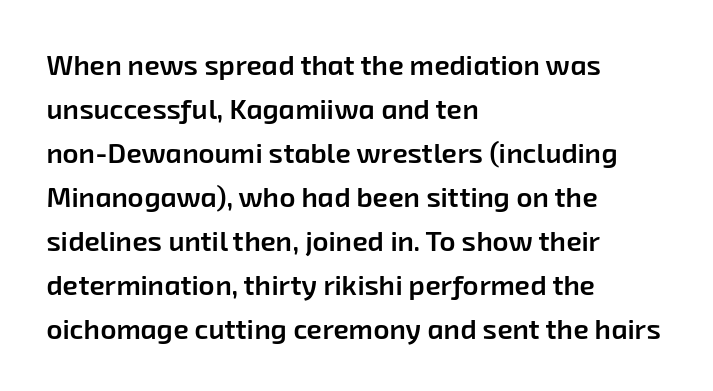
The image shows 28 px semibold sans-serif type; set left-aligned, normal line spacing (1.57x), normal letter spacing, not underlined; low stroke contrast and a medium x-height.
